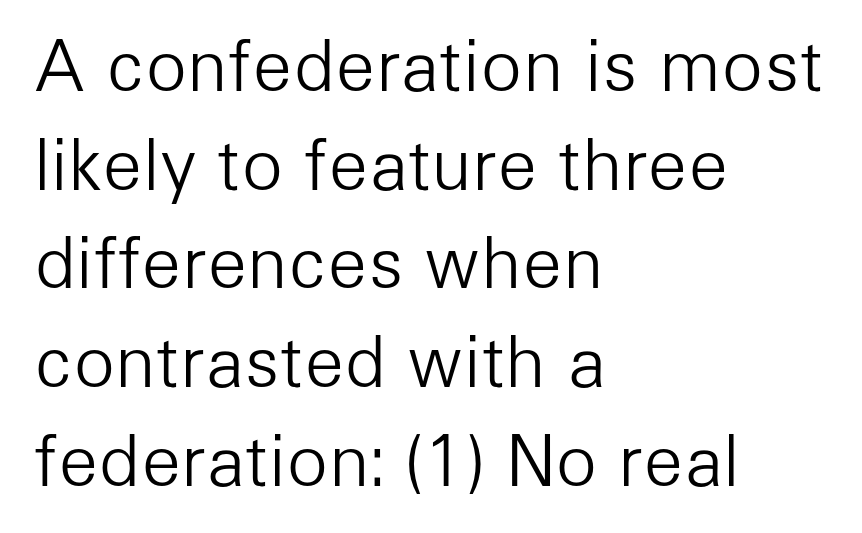
{"serif": "no", "italic": "no", "bold": "no", "weight": "light", "width": "normal", "stroke_contrast": "low", "x_height": "medium", "monospaced": "no", "underline": "no", "align": "left", "line_spacing": "normal", "line_spacing_ratio": 1.43, "letter_spacing": "normal", "letter_spacing_em": 0.0, "glyph_px": 69}
